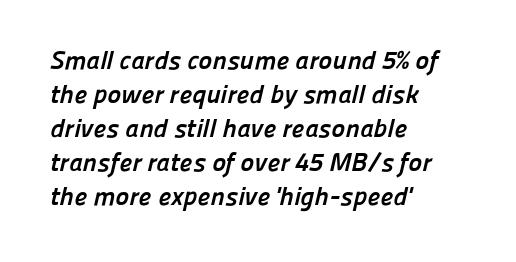
The image shows 26 px bold type; set left-aligned, normal line spacing (1.31x), normal letter spacing, not underlined.
